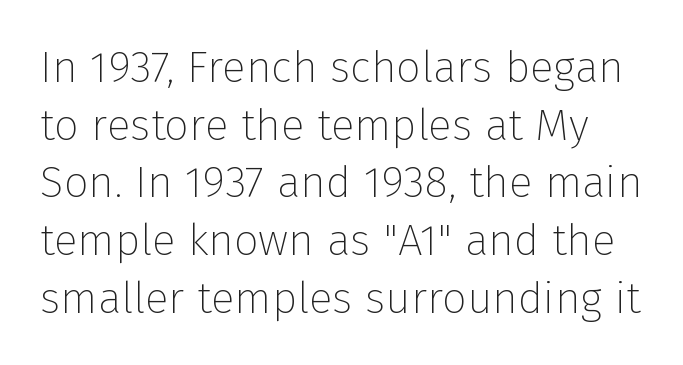
Q: Is the text bold? A: No.
Q: Is the text italic (slanted)? A: No, it is upright.
Q: Is the typeface a serif or a sans-serif typeface? A: Sans-serif.
Q: Is the text underlined? A: No.
Q: Is the spacing between letters normal or unusually wide? A: Normal.
Q: Is the spacing between lines tight, normal or loose? A: Normal.
Q: Width (condensed, normal, or wide)? A: Normal.
Q: Stroke contrast? A: Low.
Q: x-height? A: Medium.
Q: Monospaced? A: No.
